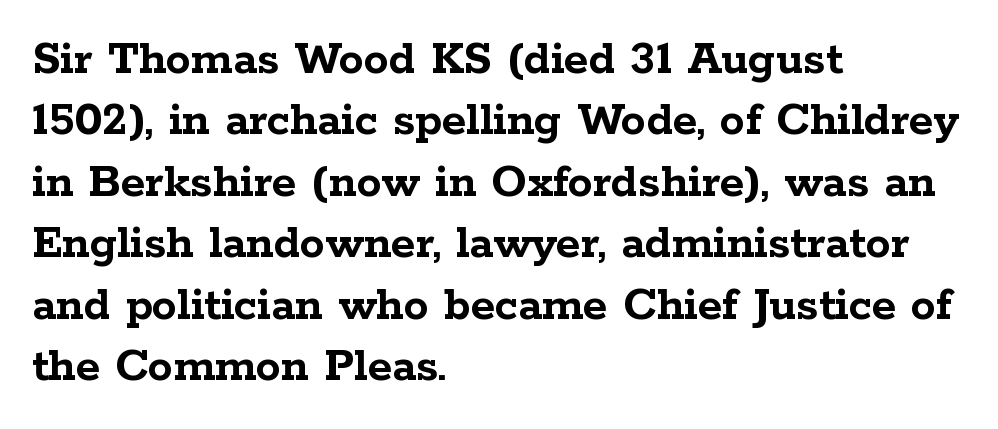
The image shows 50 px semibold, wide serif type, upright; set left-aligned, line spacing 1.23x, normal letter spacing, not underlined; low stroke contrast and a medium x-height.
